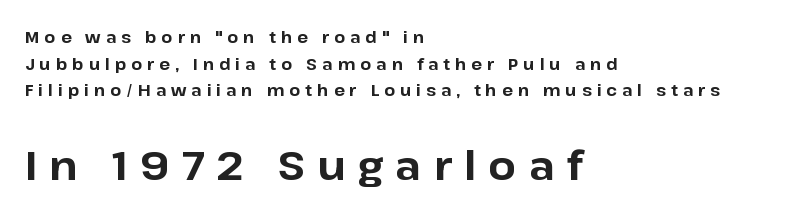
{"serif": "no", "italic": "no", "bold": "yes", "weight": "bold", "width": "normal", "stroke_contrast": "low", "x_height": "medium", "monospaced": "no", "underline": "no", "align": "left", "line_spacing": "normal", "line_spacing_ratio": 1.67, "letter_spacing": "wide", "letter_spacing_em": 0.31, "larger_block": "second", "size_ratio": 2.5, "glyph_px": 40}
